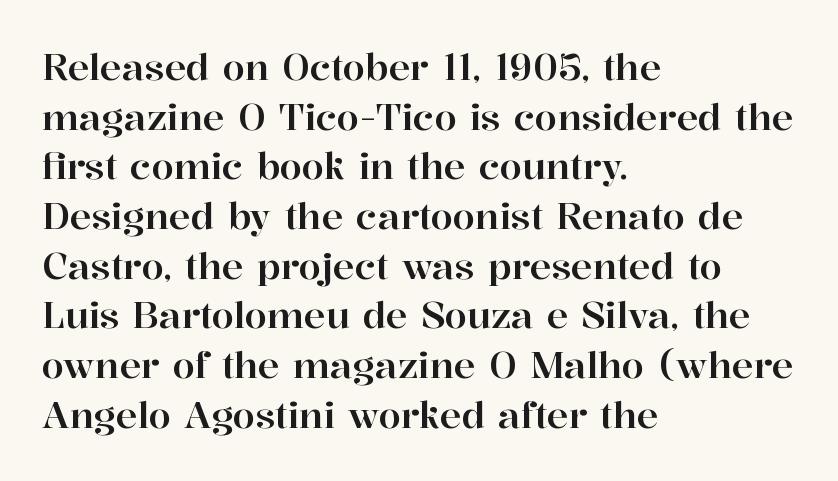
Q: Is the text italic (slanted)? A: No, it is upright.
Q: Is the typeface a serif or a sans-serif typeface? A: Serif.
Q: Is the text underlined? A: No.
Q: How is the paragraph aligned? A: Left-aligned.
Q: Is the spacing between letters normal or unusually wide? A: Normal.
Q: Is the spacing between lines tight, normal or loose? A: Normal.
Q: Width (condensed, normal, or wide)? A: Normal.
Q: Stroke contrast? A: High.
Q: x-height? A: Medium.
Q: Monospaced? A: No.
